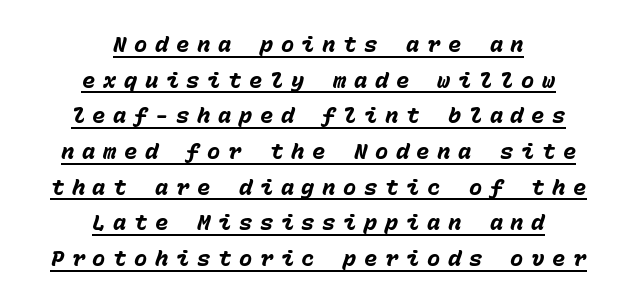
Q: Is the text bold? A: Yes.
Q: Is the text italic (slanted)? A: Yes, it leans right by about 15 degrees.
Q: Is the text underlined? A: Yes.
Q: How is the paragraph aligned? A: Centered.
Q: Is the spacing between letters normal or unusually wide? A: Unusually wide.
Q: Is the spacing between lines tight, normal or loose? A: Normal.
